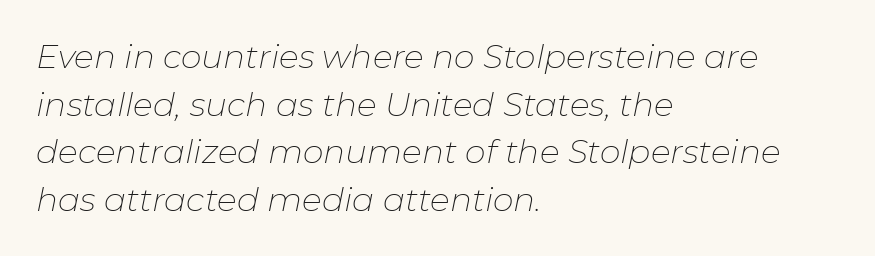
Q: Is the text bold? A: No.
Q: Is the text italic (slanted)? A: Yes, it leans right by about 11 degrees.
Q: Is the text underlined? A: No.
Q: How is the paragraph aligned? A: Left-aligned.
Q: Is the spacing between letters normal or unusually wide? A: Normal.
Q: Is the spacing between lines tight, normal or loose? A: Normal.
Q: Width (condensed, normal, or wide)? A: Normal.
Q: Stroke contrast? A: Low.
Q: x-height? A: Medium.
Q: Monospaced? A: No.
